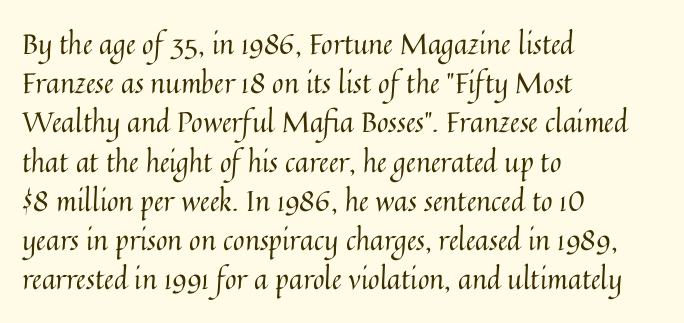
{"bold": "no", "weight": "regular", "width": "normal", "stroke_contrast": "medium", "x_height": "medium", "monospaced": "no", "underline": "no", "align": "left", "line_spacing": "normal", "line_spacing_ratio": 1.4, "letter_spacing": "normal", "letter_spacing_em": 0.0, "glyph_px": 28}
